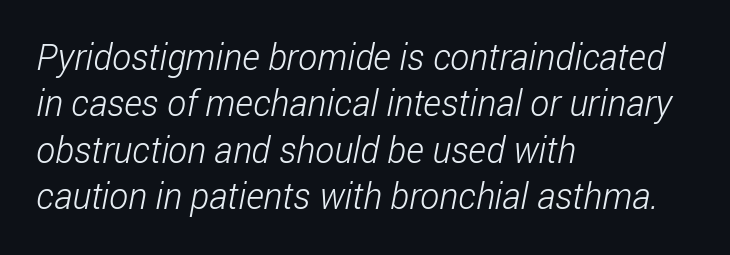
Q: Is the text bold? A: No.
Q: Is the typeface a serif or a sans-serif typeface? A: Sans-serif.
Q: Is the text underlined? A: No.
Q: How is the paragraph aligned? A: Left-aligned.
Q: Is the spacing between letters normal or unusually wide? A: Normal.
Q: Is the spacing between lines tight, normal or loose? A: Normal.
Q: Width (condensed, normal, or wide)? A: Condensed.
Q: Stroke contrast? A: Low.
Q: x-height? A: Medium.
Q: Monospaced? A: No.
